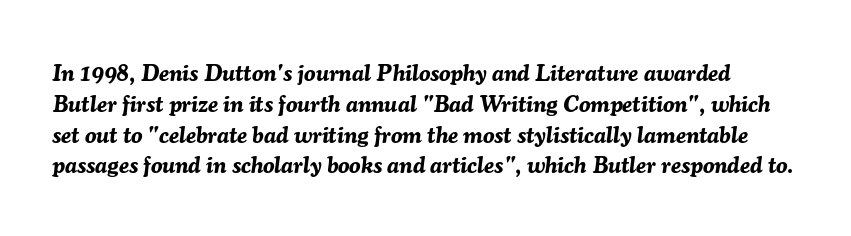
{"italic": "yes", "lean": "right", "slant_degrees": 7, "bold": "yes", "underline": "no", "line_spacing": "normal", "line_spacing_ratio": 1.34, "letter_spacing": "normal", "letter_spacing_em": 0.0, "glyph_px": 23}
